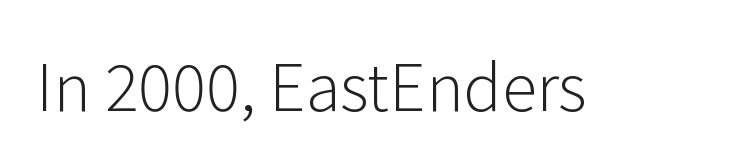
{"serif": "no", "italic": "no", "bold": "no", "weight": "light", "width": "normal", "stroke_contrast": "low", "x_height": "medium", "monospaced": "no", "underline": "no", "letter_spacing": "normal", "letter_spacing_em": 0.0, "glyph_px": 64}
